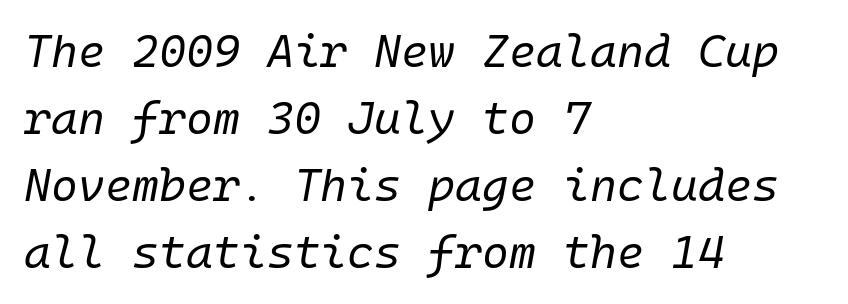
Default kerning and tracking; the words read as compact shapes. Is the stroke heavy? The answer is a plain regular-or-lighter. These lines sit exactly where default settings would place them. Any mark beneath the type? The region is blank. If you drew a line through each stem, it would be angled. Reading down the block, your eye returns to a fixed left position each line.
